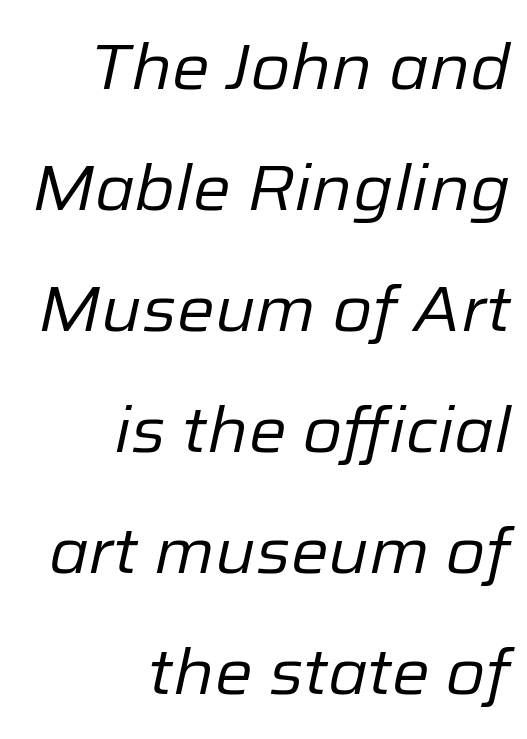
Q: Is the text bold? A: No.
Q: Is the text italic (slanted)? A: Yes, it leans right by about 12 degrees.
Q: Is the text underlined? A: No.
Q: How is the paragraph aligned? A: Right-aligned.
Q: Is the spacing between letters normal or unusually wide? A: Normal.
Q: Width (condensed, normal, or wide)? A: Normal.
Q: Stroke contrast? A: Low.
Q: x-height? A: Medium.
Q: Monospaced? A: No.
